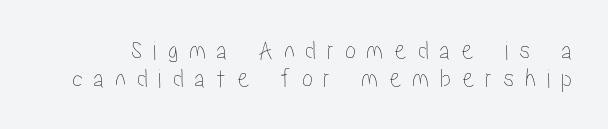
Type without underlining. In terms of leading, this rendering errs on the cramped side. This sample has the flowing, uneven cadence of proportional lettering. Observe the wide spacing: letters keep a clear distance from each other. This sample uses an upright cut, with every glyph sitting square on the baseline.
